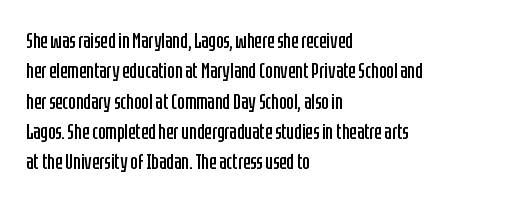
Q: Is the text bold? A: No.
Q: Is the text italic (slanted)? A: No, it is upright.
Q: Is the text underlined? A: No.
Q: How is the paragraph aligned? A: Left-aligned.
Q: Is the spacing between letters normal or unusually wide? A: Normal.
Q: Is the spacing between lines tight, normal or loose? A: Normal.
